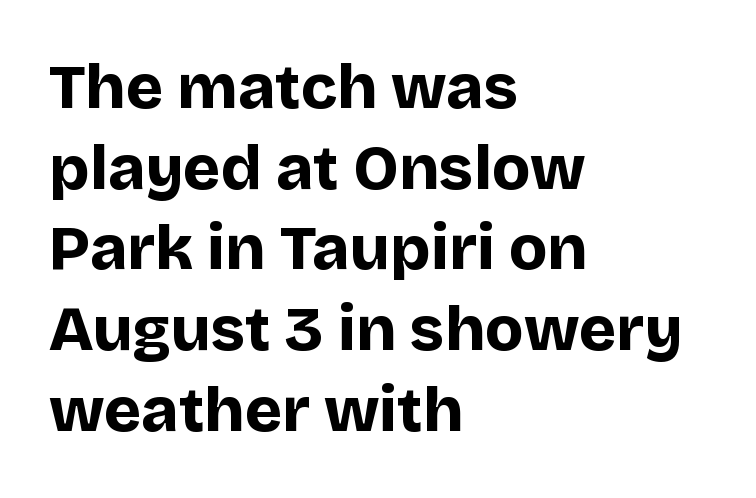
Vertical strokes here are truly vertical. The setting favours the left margin, as ordinary paragraphs usually do. There is no visible air inserted between adjacent glyphs. Emphasis by weight is at full strength: bold.
